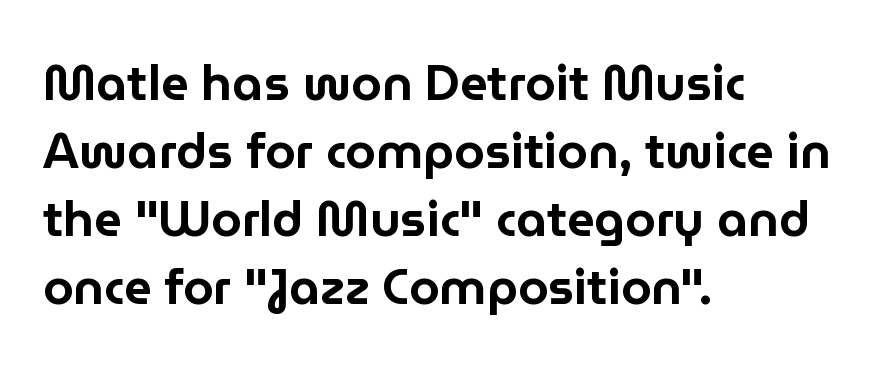
Which margin do the lines hug? The left one — the right edge is uneven. The face used here is proportionally spaced, like ordinary book or web type. You can tell from the bare stems that sans-serif type was used. Compared with typical body copy, the letter spacing here is the same.
